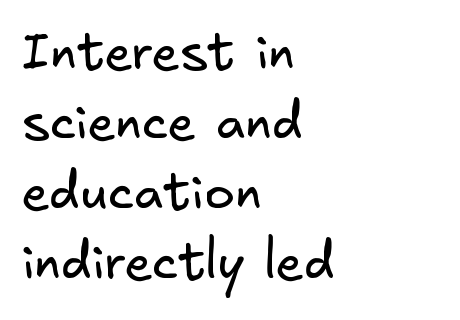
{"serif": "no", "bold": "no", "weight": "regular", "width": "normal", "stroke_contrast": "low", "x_height": "small", "underline": "no", "align": "left", "line_spacing": "normal", "line_spacing_ratio": 1.37, "letter_spacing": "normal", "letter_spacing_em": 0.0, "glyph_px": 51}
